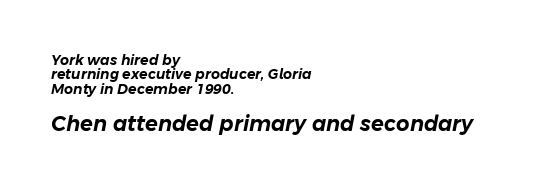
The setting favours the left margin, as ordinary paragraphs usually do. Which of the two is more prominent by size? The second, at the bottom. Is the type slanted? Yes — the strokes lean at a clear angle. Regarding leading, the lines here are crowded together. The string is rendered with underlining switched off.
